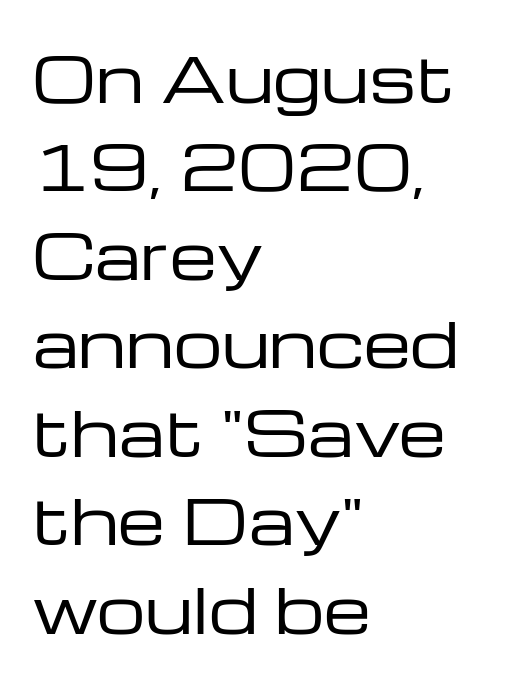
Q: Is the text bold? A: No.
Q: Is the text italic (slanted)? A: No, it is upright.
Q: Is the typeface a serif or a sans-serif typeface? A: Sans-serif.
Q: Is the text underlined? A: No.
Q: How is the paragraph aligned? A: Left-aligned.
Q: Is the spacing between letters normal or unusually wide? A: Normal.
Q: Is the spacing between lines tight, normal or loose? A: Normal.
Q: Width (condensed, normal, or wide)? A: Wide.
Q: Stroke contrast? A: Low.
Q: x-height? A: Medium.
Q: Monospaced? A: No.
